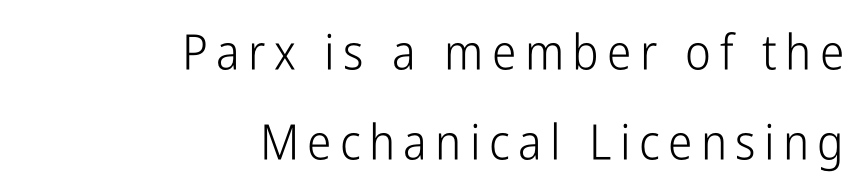
Q: Is the text bold? A: No.
Q: Is the text italic (slanted)? A: No, it is upright.
Q: Is the typeface a serif or a sans-serif typeface? A: Sans-serif.
Q: Is the text underlined? A: No.
Q: How is the paragraph aligned? A: Right-aligned.
Q: Width (condensed, normal, or wide)? A: Condensed.
Q: Stroke contrast? A: Low.
Q: x-height? A: Medium.
Q: Monospaced? A: No.
